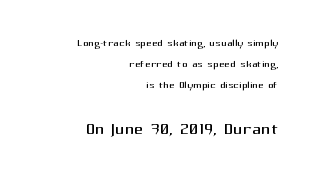
The letters stand straight up with perfectly vertical stems. The paragraph shown leans on its right margin. Tracking value appears to be zero — textbook default spacing. Which chunk is bigger? The second one — the bottom block dwarfs the top.
